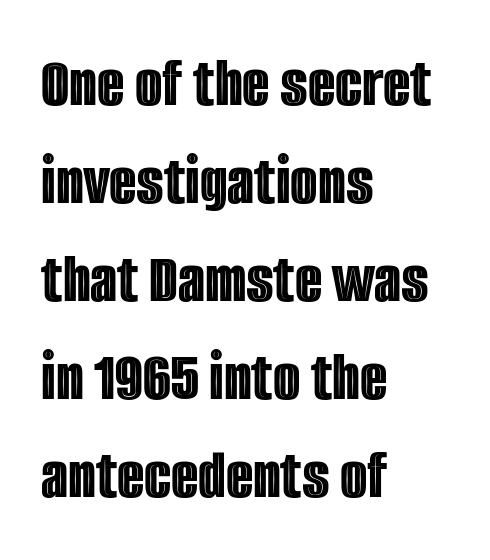
The image shows 71 px condensed type, upright; set left-aligned, normal line spacing (1.38x), normal letter spacing, not underlined; a large x-height.
